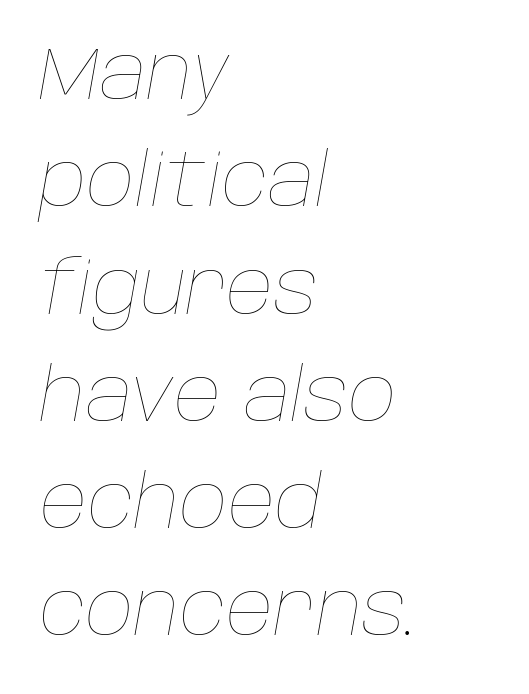
{"italic": "yes", "lean": "right", "slant_degrees": 10, "bold": "no", "weight": "thin", "width": "normal", "stroke_contrast": "low", "x_height": "large", "monospaced": "no", "underline": "no", "align": "left", "line_spacing": "normal", "line_spacing_ratio": 1.45, "letter_spacing": "normal", "letter_spacing_em": 0.0, "glyph_px": 74}
